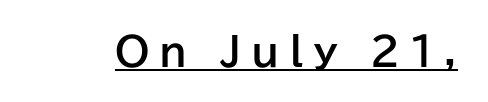
Q: Is the text bold? A: Yes.
Q: Is the text italic (slanted)? A: No, it is upright.
Q: Is the typeface a serif or a sans-serif typeface? A: Sans-serif.
Q: Is the text underlined? A: Yes.
Q: Is the spacing between letters normal or unusually wide? A: Unusually wide.
Q: Width (condensed, normal, or wide)? A: Normal.
Q: Stroke contrast? A: Low.
Q: x-height? A: Medium.
Q: Monospaced? A: No.
